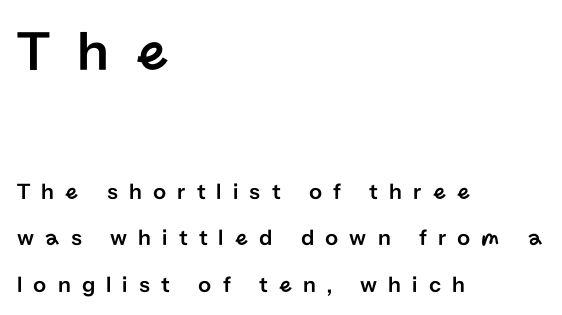
{"serif": "no", "italic": "no", "width": "normal", "stroke_contrast": "low", "x_height": "medium", "monospaced": "no", "underline": "no", "align": "left", "line_spacing": "loose", "line_spacing_ratio": 2.01, "letter_spacing": "wide", "letter_spacing_em": 0.48, "larger_block": "first", "size_ratio": 2.48, "glyph_px": 57}
